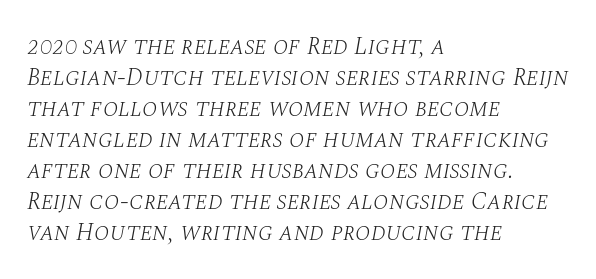
The image shows 25 px text type, italic (leaning right); set left-aligned, line spacing 1.24x, normal letter spacing, not underlined.
